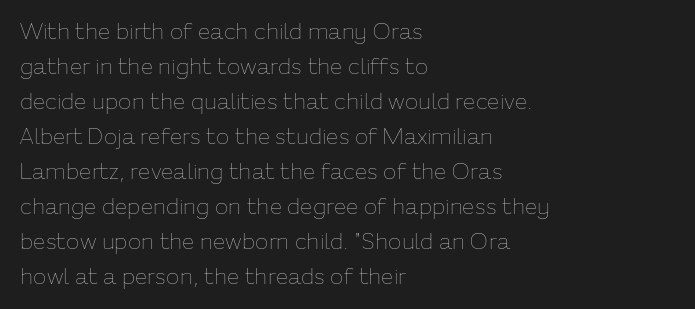
Q: Is the text bold? A: No.
Q: Is the text italic (slanted)? A: No, it is upright.
Q: Is the text underlined? A: No.
Q: How is the paragraph aligned? A: Left-aligned.
Q: Is the spacing between letters normal or unusually wide? A: Normal.
Q: Is the spacing between lines tight, normal or loose? A: Normal.
